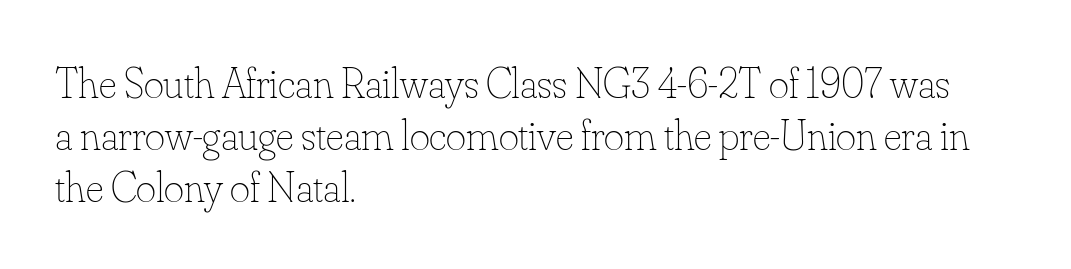
Designer's note — italics off, roman on. The characters are drawn with everyday or finer stroke widths. A typesetter would call this zero additional tracking. The rendering anchors every line to the left-hand side. Quick note: underline off.
